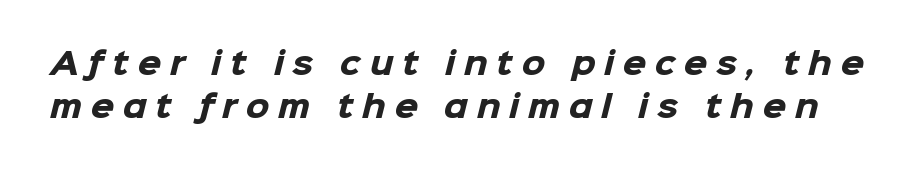
Nobody drew a line under any word here. Quick note: interline space is typical. You could not count columns in this text — the font is proportionally spaced. Observe the wide spacing: letters keep a clear distance from each other.
